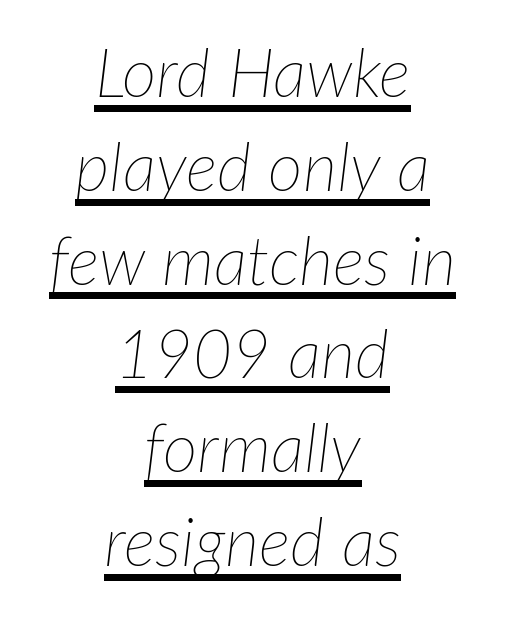
What stands out about the letter spacing? Nothing — it is the standard amount. Character widths vary here, with narrow letters taking less room than wide ones. Where is the straight margin? There isn't one; the lines are centered. The letters look calm and open, with moderate or lighter stems. The lettering is marked with a stroke running underneath it.
